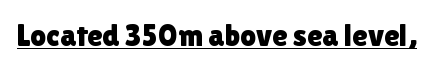
Q: Is the text italic (slanted)? A: No, it is upright.
Q: Is the typeface a serif or a sans-serif typeface? A: Sans-serif.
Q: Is the text underlined? A: Yes.
Q: Is the spacing between letters normal or unusually wide? A: Normal.
Q: Width (condensed, normal, or wide)? A: Normal.
Q: x-height? A: Medium.
Q: Monospaced? A: No.
